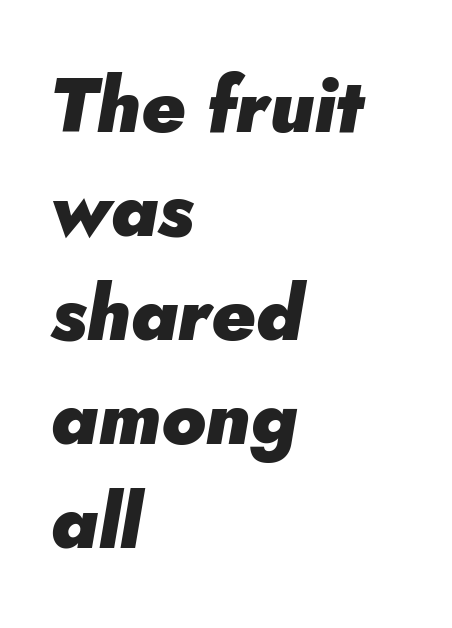
The image shows 76 px heavy type, italic (leaning right); set left-aligned, normal line spacing (1.37x), normal letter spacing, not underlined; low stroke contrast and a small x-height.
